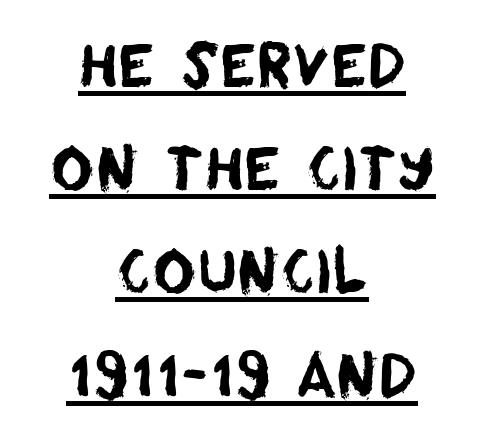
The image shows 59 px sans-serif type; set centered, line spacing 1.75x, normal letter spacing, underlined; low stroke contrast and a large x-height.
